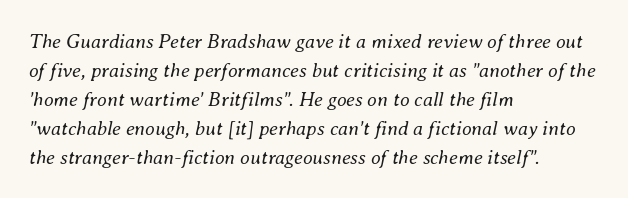
The image shows 20 px text type, italic (leaning right); set left-aligned, normal line spacing (1.45x), normal letter spacing, not underlined.
